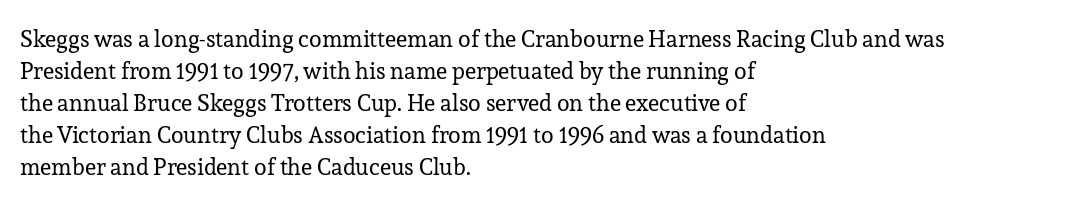
Caption: standard tracking, unaltered. Does the leading feel generous? No, just average. The lines are quadded left. Check the space under the baseline: it is left empty.
